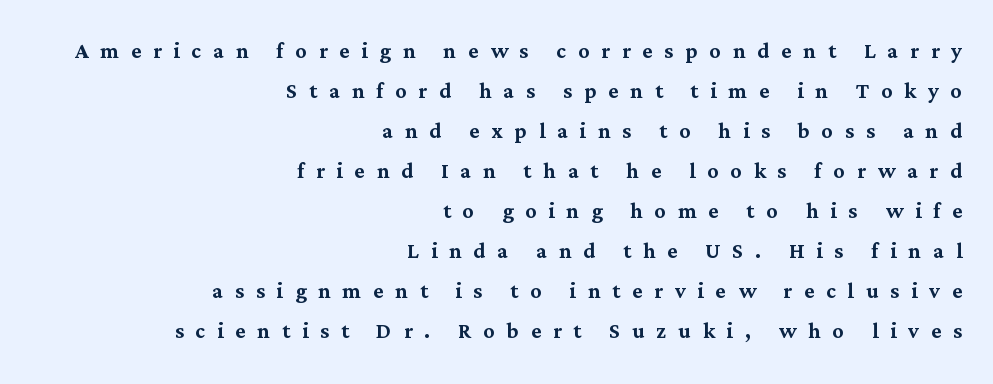
{"serif": "yes", "italic": "no", "width": "normal", "stroke_contrast": "medium", "x_height": "medium", "monospaced": "no", "underline": "no", "align": "right", "line_spacing": "normal", "line_spacing_ratio": 1.43, "letter_spacing": "wide", "letter_spacing_em": 0.42, "glyph_px": 28}
